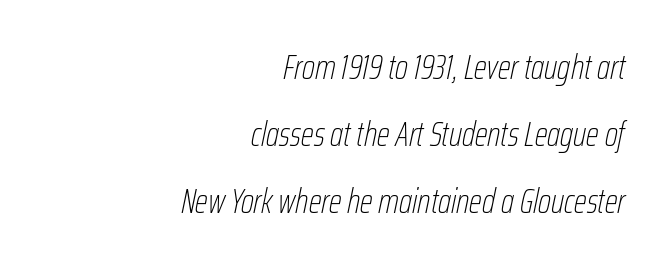
Q: Is the text bold? A: No.
Q: Is the text italic (slanted)? A: Yes, it leans right by about 12 degrees.
Q: Is the text underlined? A: No.
Q: How is the paragraph aligned? A: Right-aligned.
Q: Is the spacing between letters normal or unusually wide? A: Normal.
Q: Is the spacing between lines tight, normal or loose? A: Loose.
Q: Width (condensed, normal, or wide)? A: Condensed.
Q: Stroke contrast? A: Low.
Q: x-height? A: Medium.
Q: Monospaced? A: No.
